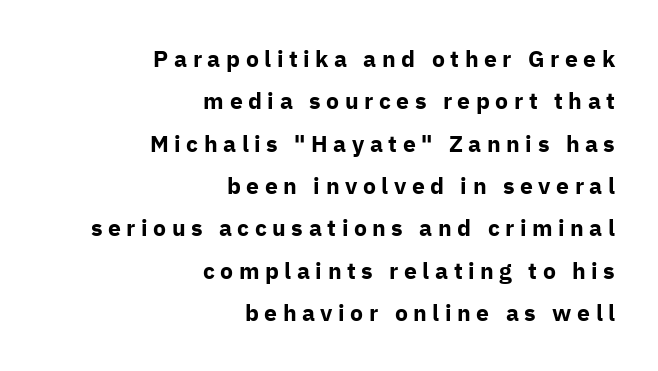
The image shows 23 px bold type, upright; set right-aligned, line spacing 1.84x, unusually wide letter spacing (+0.24 em), not underlined.
